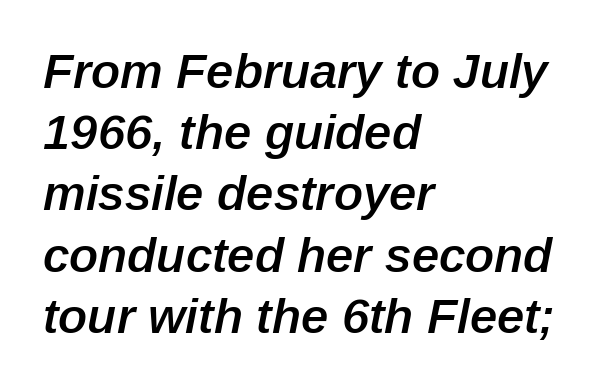
The image shows 49 px semibold type, italic (leaning right); set left-aligned, normal line spacing (1.25x), normal letter spacing, not underlined; low stroke contrast and a medium x-height.
